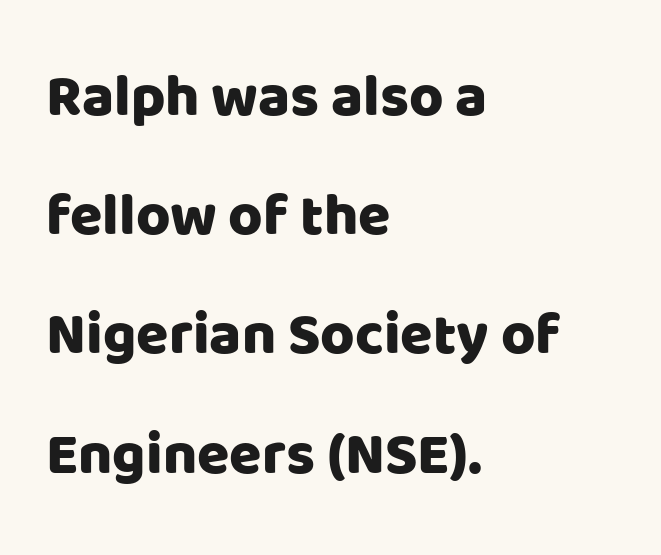
These lines keep a tight, regular rhythm from letter to letter. The type sits square on the baseline with zero lean. Underline: absent. Does the type have serifs? No, each stem ends abruptly. Does the leading feel generous? Absolutely, it's lavish.
